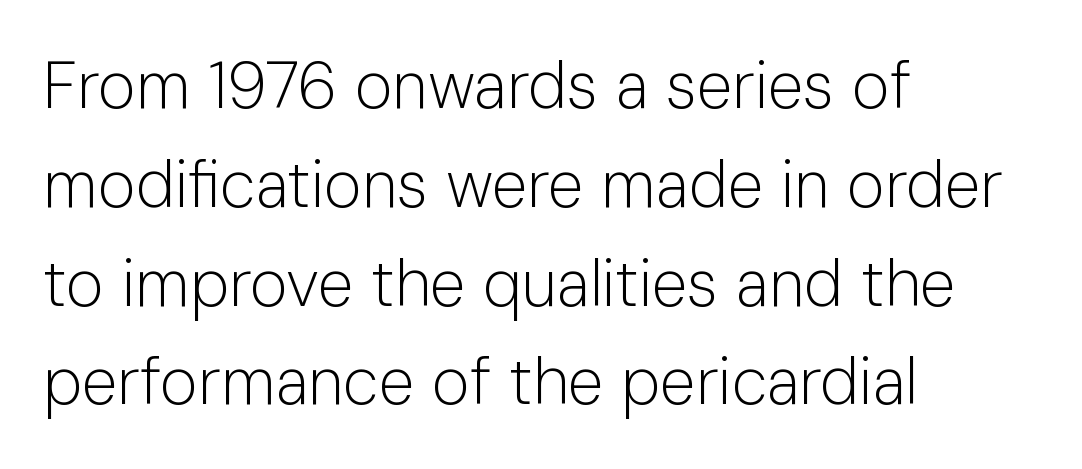
Q: Is the text bold? A: No.
Q: Is the text italic (slanted)? A: No, it is upright.
Q: Is the typeface a serif or a sans-serif typeface? A: Sans-serif.
Q: Is the text underlined? A: No.
Q: How is the paragraph aligned? A: Left-aligned.
Q: Is the spacing between letters normal or unusually wide? A: Normal.
Q: Is the spacing between lines tight, normal or loose? A: Normal.
Q: Width (condensed, normal, or wide)? A: Normal.
Q: Stroke contrast? A: Low.
Q: x-height? A: Medium.
Q: Monospaced? A: No.
